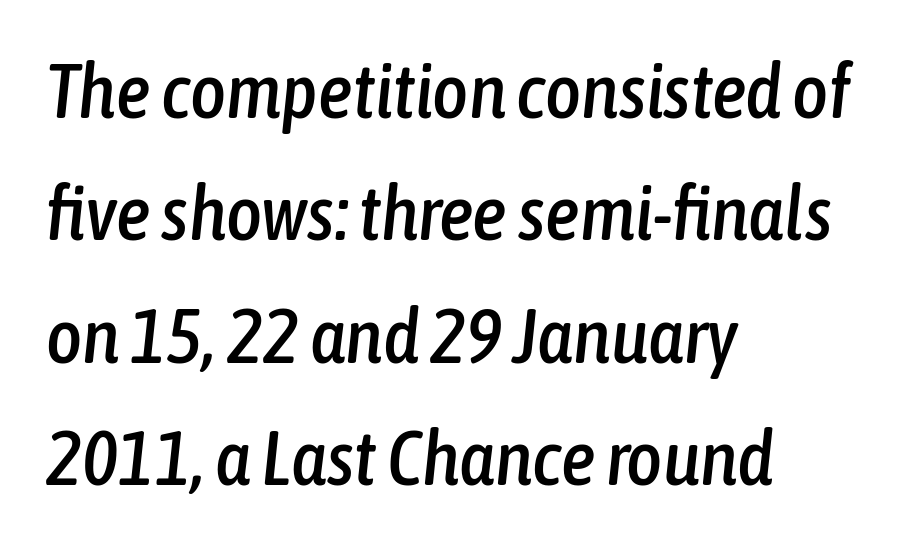
{"italic": "yes", "lean": "right", "slant_degrees": 6, "width": "condensed", "stroke_contrast": "low", "x_height": "medium", "monospaced": "no", "underline": "no", "align": "left", "line_spacing": "normal", "line_spacing_ratio": 1.59, "letter_spacing": "normal", "letter_spacing_em": 0.0, "glyph_px": 77}
